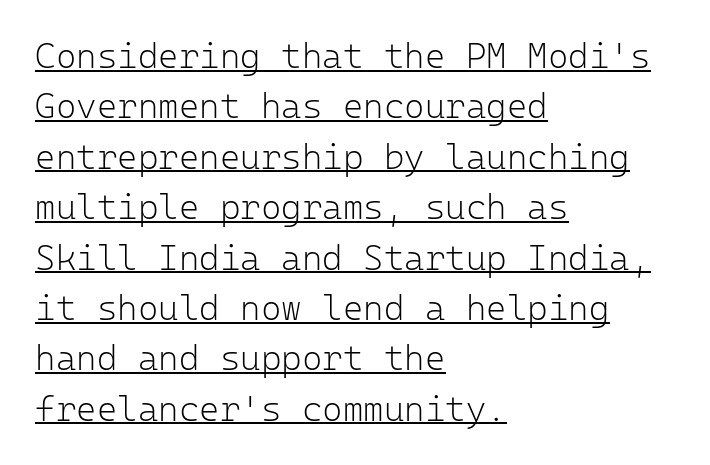
{"serif": "no", "italic": "no", "bold": "no", "weight": "light", "width": "normal", "stroke_contrast": "low", "x_height": "medium", "monospaced": "yes", "underline": "yes", "align": "left", "line_spacing": "normal", "line_spacing_ratio": 1.44, "letter_spacing": "normal", "letter_spacing_em": 0.0, "glyph_px": 35}
